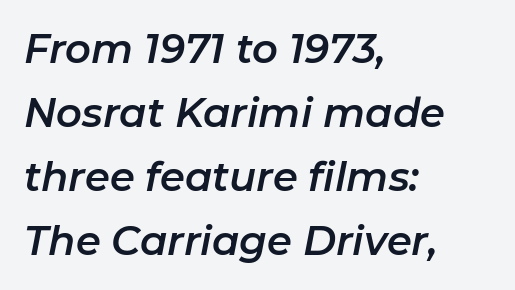
The image shows 40 px text type, italic (leaning right); set left-aligned, normal line spacing (1.6x), normal letter spacing, not underlined; low stroke contrast and a medium x-height.
